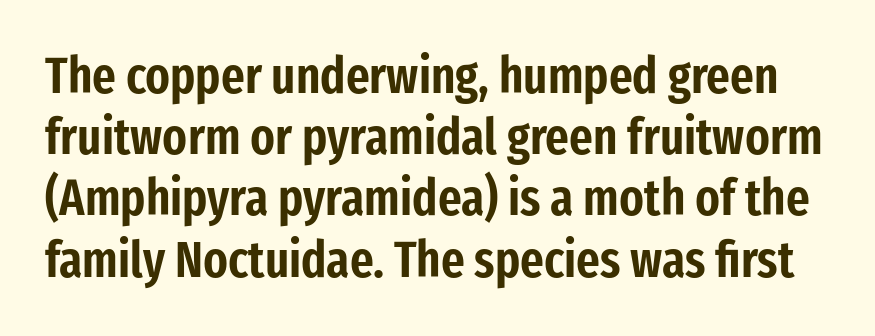
Posture: straight, roman, zero tilt. The letterforms sit shoulder to shoulder at normal distance. The letters advance in unequal steps, a hallmark of proportional type. Rule under the text: the space is simply empty. What kind of face is this? One without serifs — a sans.
